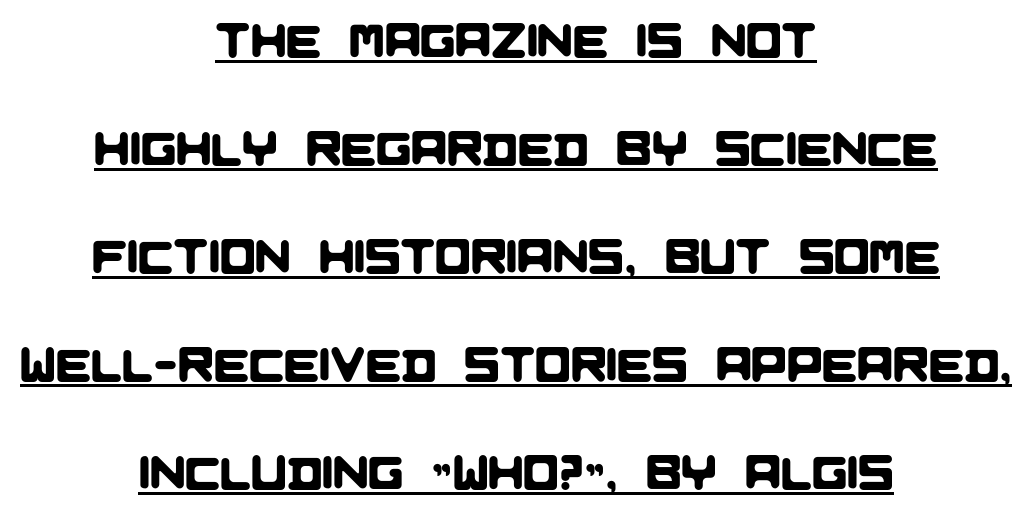
{"serif": "no", "width": "normal", "stroke_contrast": "low", "x_height": "large", "monospaced": "no", "underline": "yes", "align": "center", "line_spacing": "loose", "line_spacing_ratio": 2.3, "letter_spacing": "normal", "letter_spacing_em": 0.0, "glyph_px": 47}
